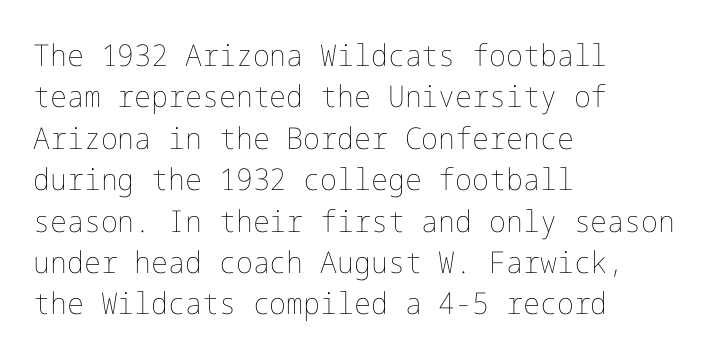
These lines stack with their left ends in a neat column. The specimen reads as upright at a glance. Regular leading. Tracking value appears to be zero — textbook default spacing. Stems and bowls with no extra thickness — not bold.
